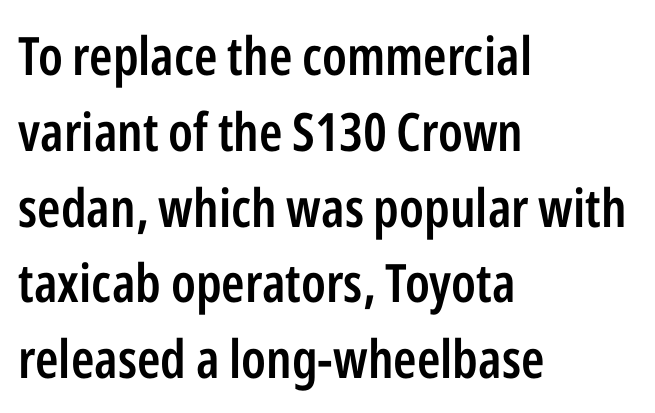
{"serif": "no", "italic": "no", "bold": "semi", "weight": "semibold", "width": "condensed", "stroke_contrast": "low", "x_height": "medium", "monospaced": "no", "underline": "no", "align": "left", "line_spacing": "normal", "line_spacing_ratio": 1.43, "letter_spacing": "normal", "letter_spacing_em": 0.0, "glyph_px": 53}
